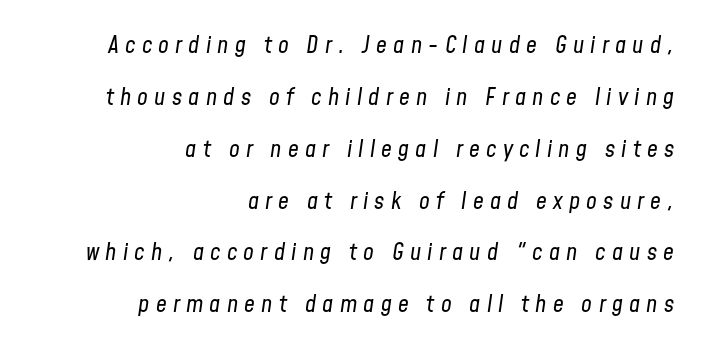
Q: Is the text bold? A: No.
Q: Is the text italic (slanted)? A: Yes, it leans right by about 8 degrees.
Q: Is the text underlined? A: No.
Q: How is the paragraph aligned? A: Right-aligned.
Q: Is the spacing between letters normal or unusually wide? A: Unusually wide.
Q: Is the spacing between lines tight, normal or loose? A: Loose.
